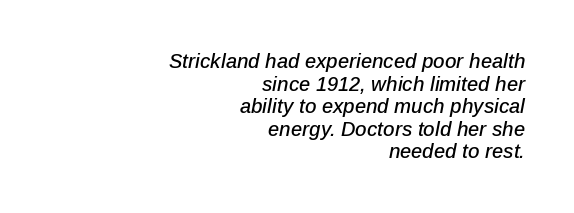
Q: Is the text italic (slanted)? A: Yes, it leans right by about 12 degrees.
Q: Is the text underlined? A: No.
Q: How is the paragraph aligned? A: Right-aligned.
Q: Is the spacing between letters normal or unusually wide? A: Normal.
Q: Is the spacing between lines tight, normal or loose? A: Tight.
